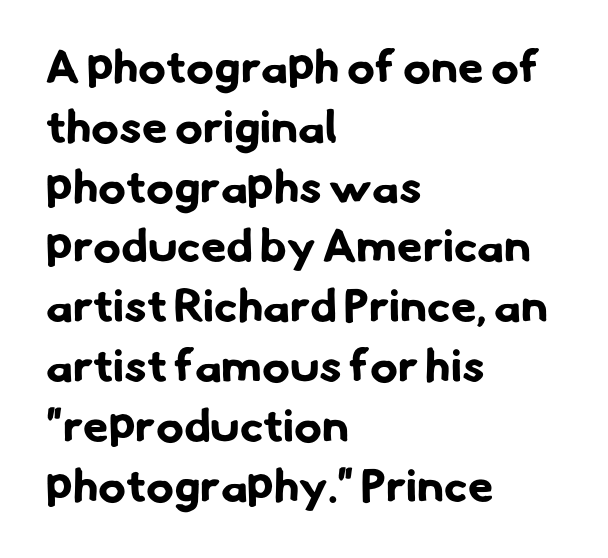
Q: Is the text bold? A: Yes.
Q: Is the typeface a serif or a sans-serif typeface? A: Sans-serif.
Q: Is the text underlined? A: No.
Q: How is the paragraph aligned? A: Left-aligned.
Q: Is the spacing between letters normal or unusually wide? A: Normal.
Q: Is the spacing between lines tight, normal or loose? A: Normal.
Q: Width (condensed, normal, or wide)? A: Normal.
Q: Stroke contrast? A: Low.
Q: x-height? A: Small.
Q: Monospaced? A: No.
